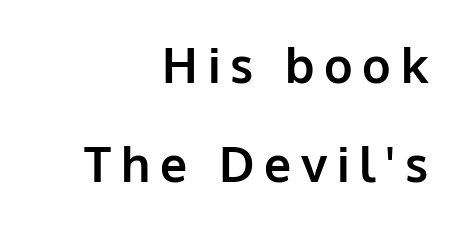
The strip under each line holds only bare page. Does extra space separate the letters? Yes, quite a lot of it. Does the copy run flush right? Yes — the right margin is perfectly even. Think of a printed novel: that variable character pitch is what you see here. Do the letters lean? They stand straight.
